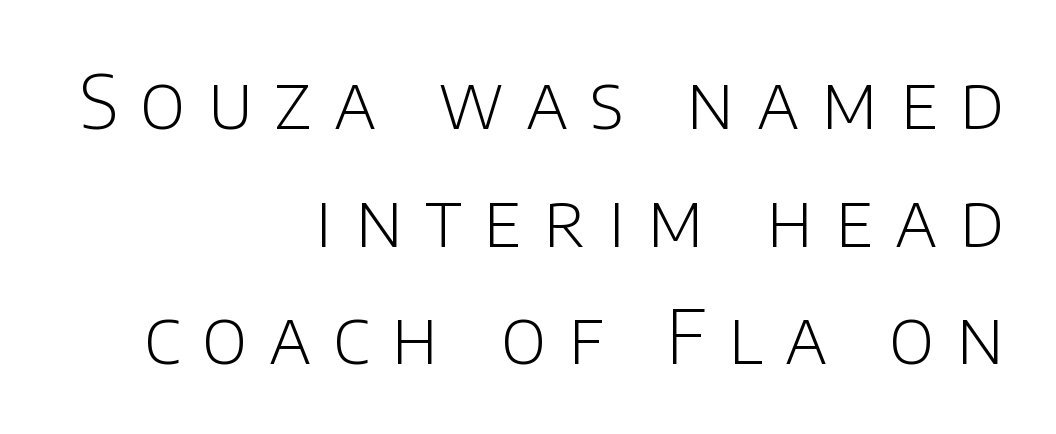
The image shows 74 px light sans-serif type, upright; set right-aligned, normal line spacing (1.59x), unusually wide letter spacing (+0.3 em), not underlined; low stroke contrast and a large x-height.
